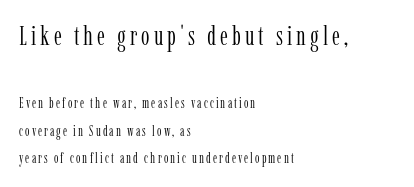
Only glyphs here, with clear space below each row. Counters stay open thanks to moderate or lighter strokes. Compared with a centered layout, this one pins lines to the left instead. Note: larger setting up top, smaller setting below. Italic: no, the glyphs are upright roman. The rendering uses a large line-height, opening up the rows.
